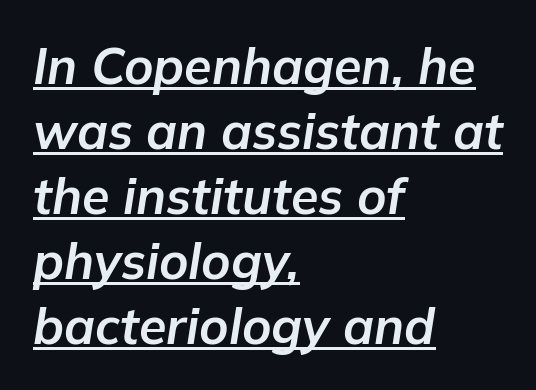
The image shows 50 px bold type, italic (leaning right); set left-aligned, normal line spacing (1.3x), normal letter spacing, underlined; low stroke contrast and a medium x-height.
